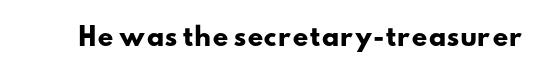
{"bold": "yes", "underline": "no", "letter_spacing": "normal", "letter_spacing_em": 0.0, "glyph_px": 25}
